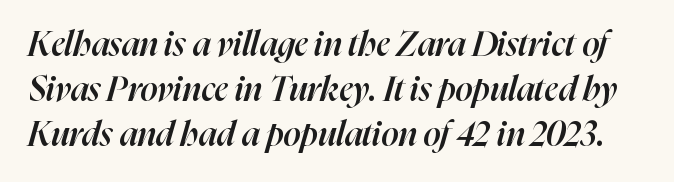
{"italic": "yes", "lean": "right", "slant_degrees": 16, "bold": "semi", "weight": "semibold", "width": "normal", "stroke_contrast": "high", "x_height": "medium", "monospaced": "no", "underline": "no", "line_spacing": "normal", "line_spacing_ratio": 1.33, "letter_spacing": "normal", "letter_spacing_em": 0.0, "glyph_px": 34}
